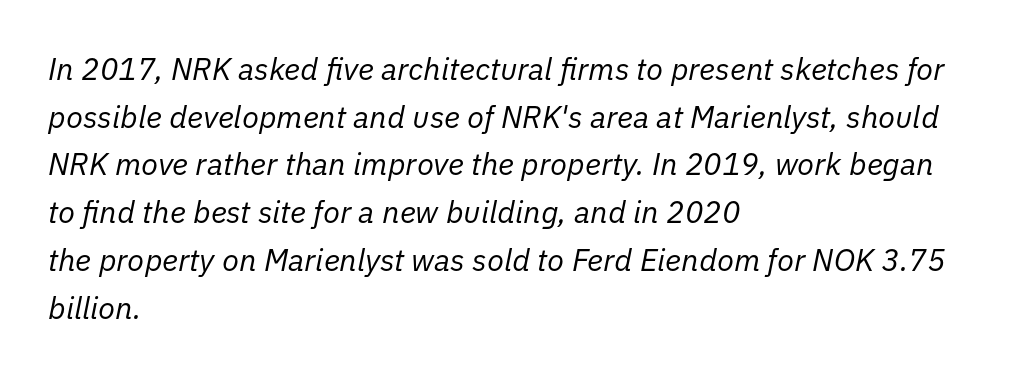
The image shows 31 px regular-weight type, italic (leaning right); set left-aligned, normal line spacing (1.54x), normal letter spacing, not underlined; low stroke contrast and a medium x-height.
